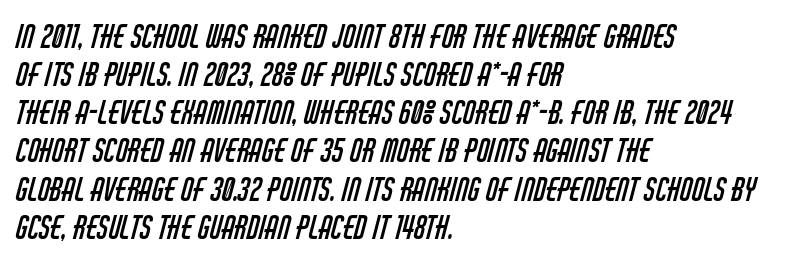
The image shows 31 px regular-weight, condensed sans-serif type; set left-aligned, line spacing 1.23x, normal letter spacing, not underlined; low stroke contrast and a large x-height.
